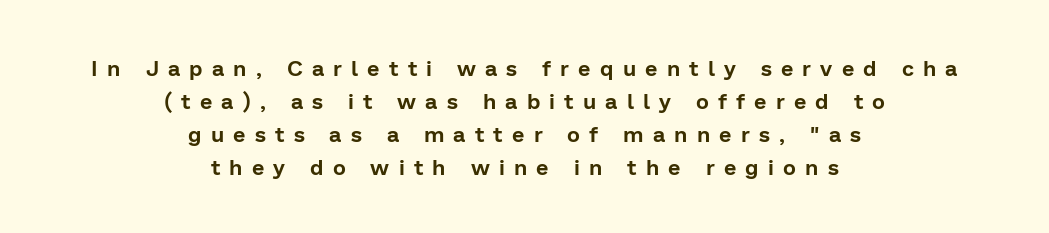
The image shows 22 px text type, upright; set centered, normal line spacing (1.5x), unusually wide letter spacing (+0.42 em), not underlined.
